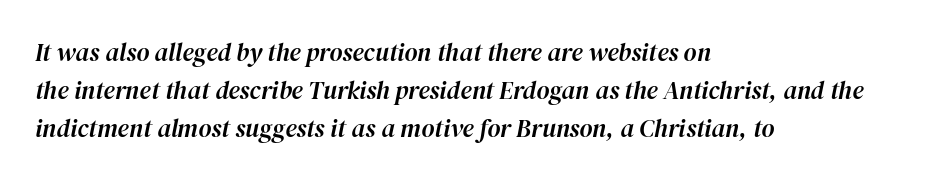
{"italic": "yes", "lean": "right", "slant_degrees": 12, "underline": "no", "align": "left", "line_spacing": "normal", "line_spacing_ratio": 1.53, "letter_spacing": "normal", "letter_spacing_em": 0.0, "glyph_px": 25}
